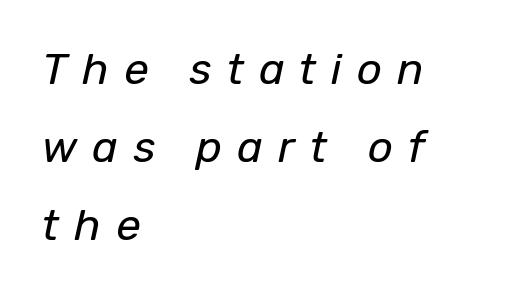
{"italic": "yes", "lean": "right", "slant_degrees": 12, "bold": "no", "weight": "regular", "width": "normal", "stroke_contrast": "low", "x_height": "medium", "monospaced": "no", "underline": "no", "align": "left", "line_spacing_ratio": 1.77, "letter_spacing": "wide", "letter_spacing_em": 0.34, "glyph_px": 44}
